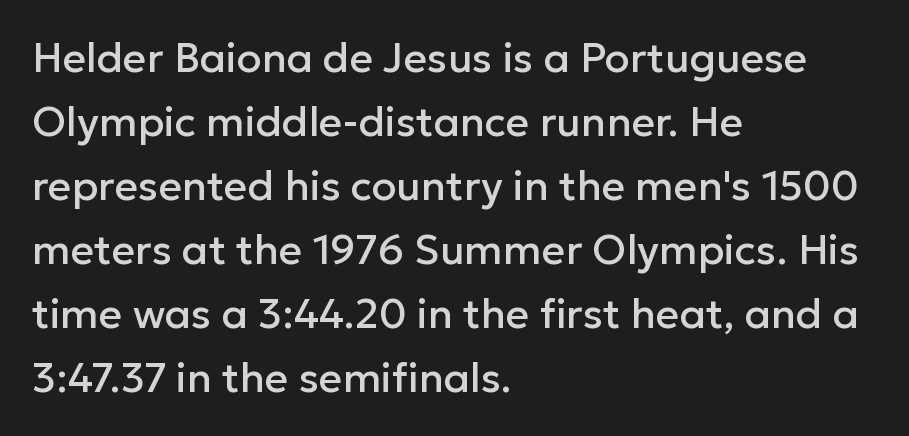
{"serif": "no", "italic": "no", "width": "normal", "stroke_contrast": "low", "x_height": "medium", "monospaced": "no", "underline": "no", "align": "left", "line_spacing": "normal", "line_spacing_ratio": 1.56, "letter_spacing": "normal", "letter_spacing_em": 0.0, "glyph_px": 41}
